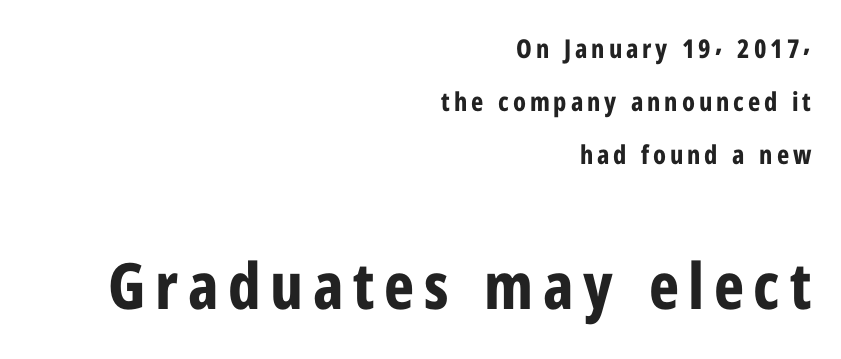
{"serif": "no", "italic": "no", "bold": "yes", "weight": "bold", "width": "condensed", "stroke_contrast": "low", "x_height": "medium", "monospaced": "no", "underline": "no", "align": "right", "line_spacing": "loose", "line_spacing_ratio": 2.04, "larger_block": "second", "size_ratio": 2.46, "glyph_px": 64}
